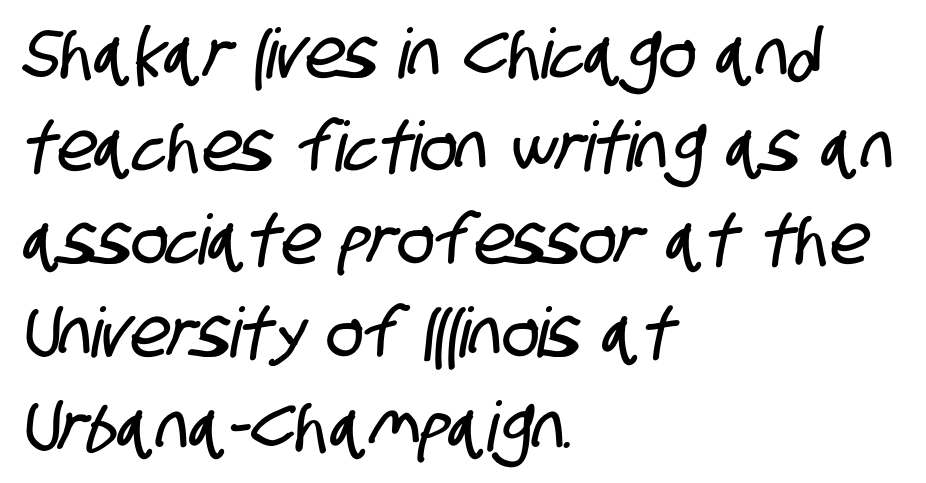
{"serif": "no", "width": "condensed", "stroke_contrast": "low", "x_height": "large", "monospaced": "no", "underline": "no", "align": "left", "line_spacing": "normal", "line_spacing_ratio": 1.35, "letter_spacing": "normal", "letter_spacing_em": 0.0, "glyph_px": 69}
